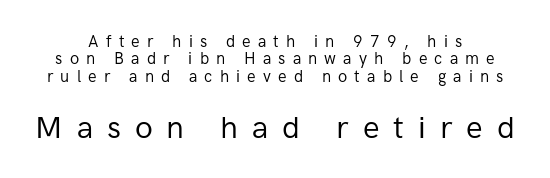
{"serif": "no", "italic": "no", "bold": "no", "weight": "regular", "width": "normal", "stroke_contrast": "low", "x_height": "medium", "monospaced": "no", "underline": "no", "align": "center", "line_spacing": "tight", "line_spacing_ratio": 1.09, "letter_spacing": "wide", "letter_spacing_em": 0.45, "larger_block": "second", "size_ratio": 1.94, "glyph_px": 31}
